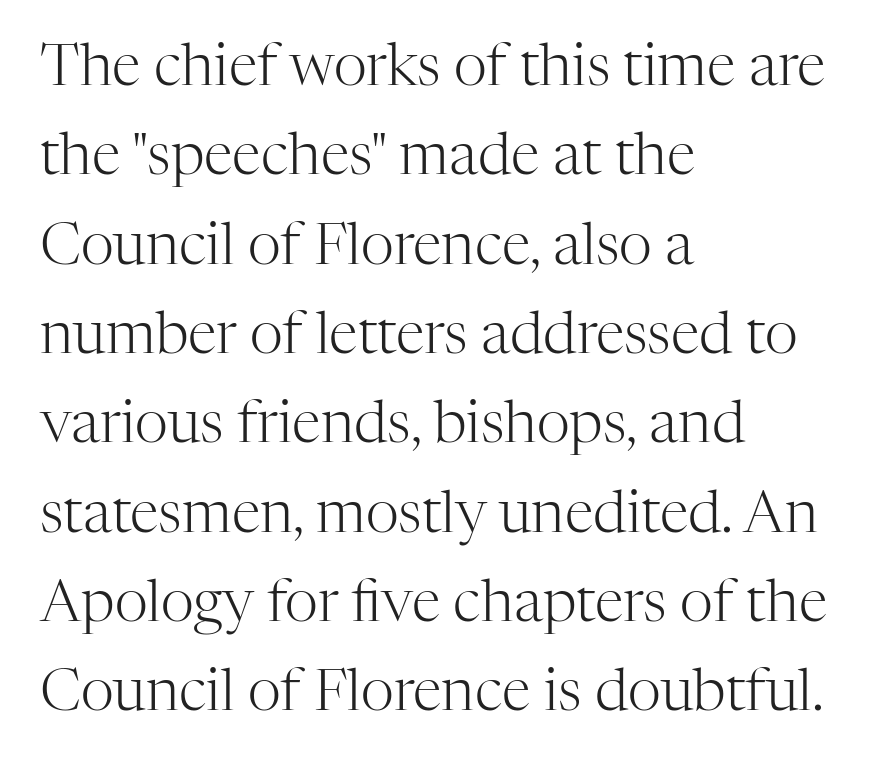
Q: Is the text bold? A: No.
Q: Is the text italic (slanted)? A: No, it is upright.
Q: Is the typeface a serif or a sans-serif typeface? A: Serif.
Q: Is the text underlined? A: No.
Q: How is the paragraph aligned? A: Left-aligned.
Q: Is the spacing between letters normal or unusually wide? A: Normal.
Q: Is the spacing between lines tight, normal or loose? A: Normal.
Q: Width (condensed, normal, or wide)? A: Normal.
Q: Stroke contrast? A: High.
Q: x-height? A: Medium.
Q: Monospaced? A: No.
